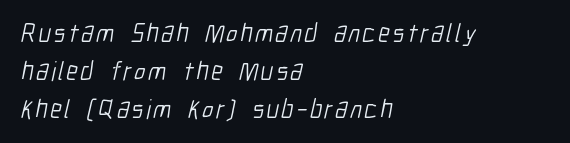
Each stroke keeps to a modest, everyday thickness or less. Decoration check: the copy has no underline. Alignment: flush left. Evenly set lines give the paragraph a standard silhouette.
